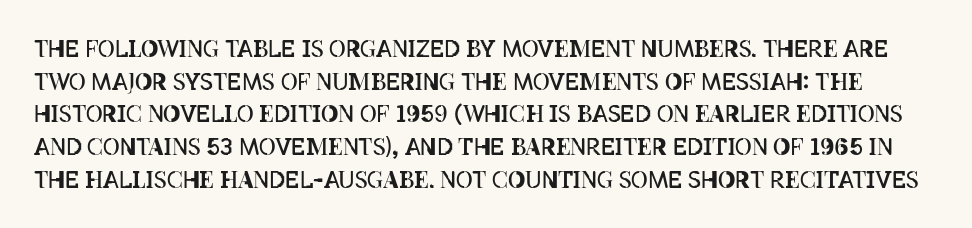
Q: Is the text bold? A: No.
Q: Is the text italic (slanted)? A: No, it is upright.
Q: Is the text underlined? A: No.
Q: Is the spacing between letters normal or unusually wide? A: Normal.
Q: Is the spacing between lines tight, normal or loose? A: Normal.
